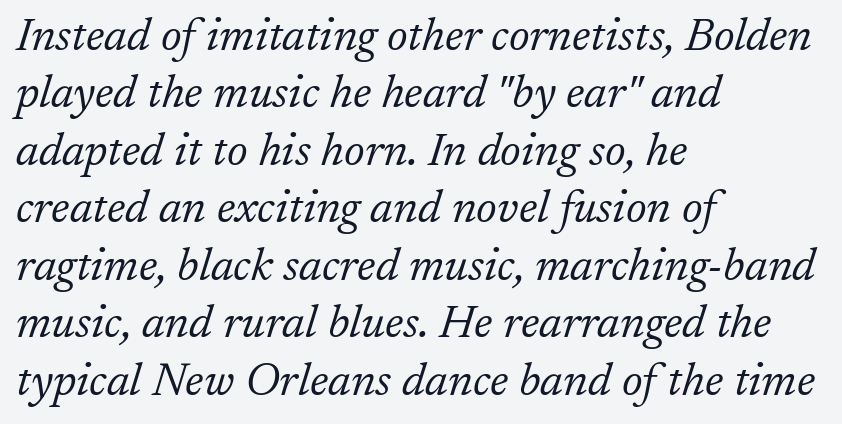
The image shows 46 px light serif type, italic (leaning right); set left-aligned, normal line spacing (1.25x), normal letter spacing, not underlined; low stroke contrast and a medium x-height.
